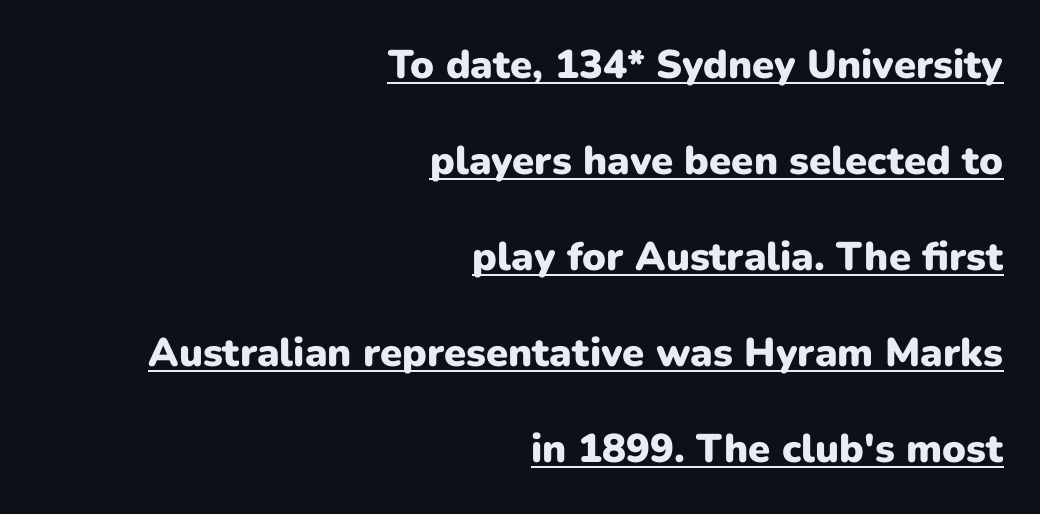
{"serif": "no", "italic": "no", "bold": "yes", "weight": "heavy", "width": "normal", "stroke_contrast": "low", "x_height": "medium", "monospaced": "no", "underline": "yes", "align": "right", "line_spacing": "loose", "line_spacing_ratio": 2.4, "letter_spacing": "normal", "letter_spacing_em": 0.0, "glyph_px": 40}
